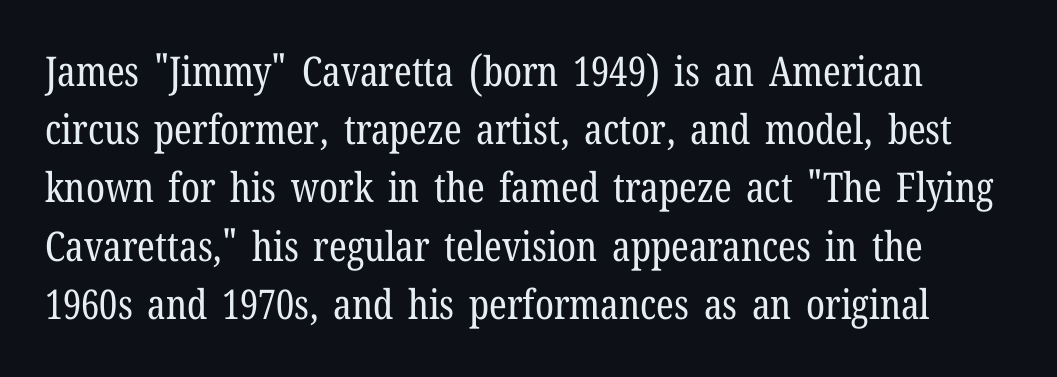
Q: Is the text bold? A: No.
Q: Is the text italic (slanted)? A: No, it is upright.
Q: Is the typeface a serif or a sans-serif typeface? A: Serif.
Q: Is the text underlined? A: No.
Q: Is the spacing between letters normal or unusually wide? A: Normal.
Q: Is the spacing between lines tight, normal or loose? A: Normal.
Q: Width (condensed, normal, or wide)? A: Condensed.
Q: Stroke contrast? A: Low.
Q: x-height? A: Medium.
Q: Monospaced? A: No.
